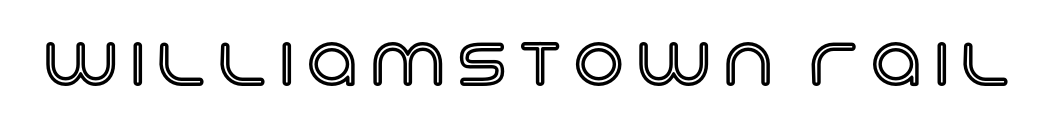
{"italic": "no", "width": "normal", "x_height": "large", "monospaced": "no", "underline": "no", "letter_spacing": "wide", "letter_spacing_em": 0.2, "glyph_px": 69}
